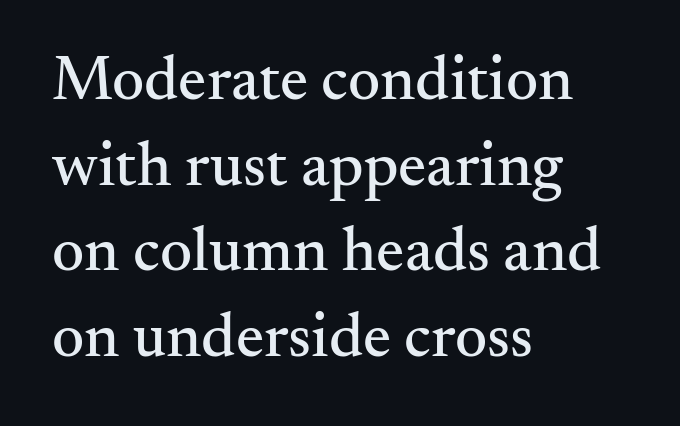
In terms of leading, this rendering sits right in the middle. Does extra space separate the letters? No, they use regular spacing. Each letter's strokes conclude with small projecting serifs. Left-aligned paragraph, ragged on the right. Designer's note — italics off, roman on. The space directly below the letters is spotless.
